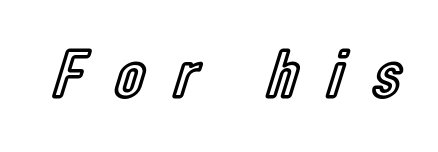
Q: Is the text italic (slanted)? A: Yes.
Q: Is the text underlined? A: No.
Q: Is the spacing between letters normal or unusually wide? A: Unusually wide.
Q: Width (condensed, normal, or wide)? A: Condensed.
Q: x-height? A: Medium.
Q: Monospaced? A: No.
